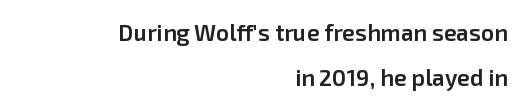
The compositor pushed each line to the right boundary. In terms of weight, the rendering is demibold, just under bold. Underline: absent. Words appear dense and cohesive because spacing is normal. Every stem runs plumb, perpendicular to the baseline. Horizontal bands of white between lines are thick stripes.
